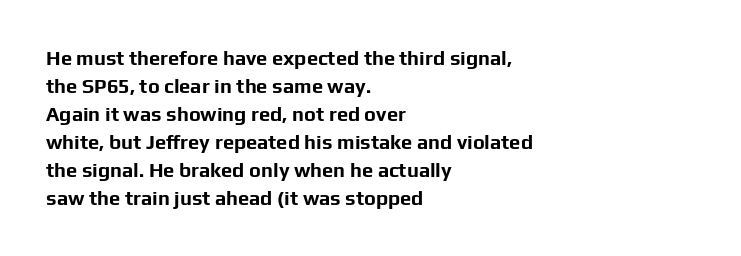
Q: Is the text bold? A: Yes.
Q: Is the text italic (slanted)? A: No, it is upright.
Q: Is the text underlined? A: No.
Q: How is the paragraph aligned? A: Left-aligned.
Q: Is the spacing between letters normal or unusually wide? A: Normal.
Q: Is the spacing between lines tight, normal or loose? A: Normal.
